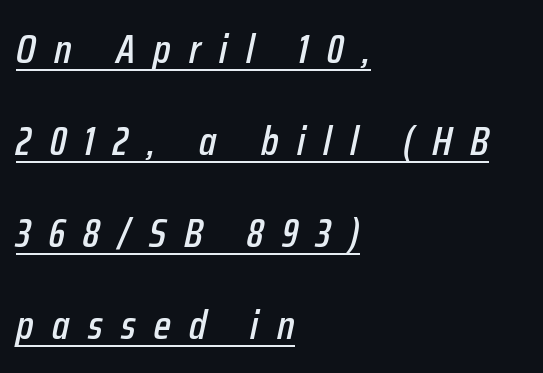
Q: Is the text italic (slanted)? A: Yes, it leans right by about 12 degrees.
Q: Is the text underlined? A: Yes.
Q: How is the paragraph aligned? A: Left-aligned.
Q: Is the spacing between letters normal or unusually wide? A: Unusually wide.
Q: Is the spacing between lines tight, normal or loose? A: Loose.
Q: Width (condensed, normal, or wide)? A: Condensed.
Q: Stroke contrast? A: Low.
Q: x-height? A: Medium.
Q: Monospaced? A: No.
